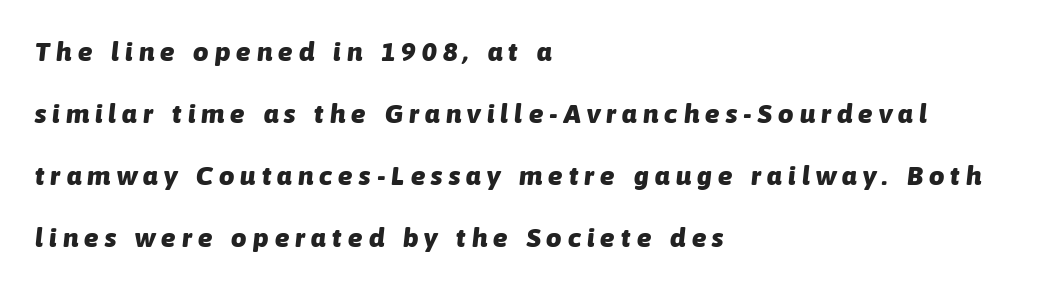
Compared with a centered layout, this one pins lines to the left instead. The tracking reads as deliberately expanded to a designer's eye. How would I describe the line gaps? Wide and relaxed. The passage shown is not underscored anywhere. Typesetter's note: full bold, strokes at maximum text heaviness.
